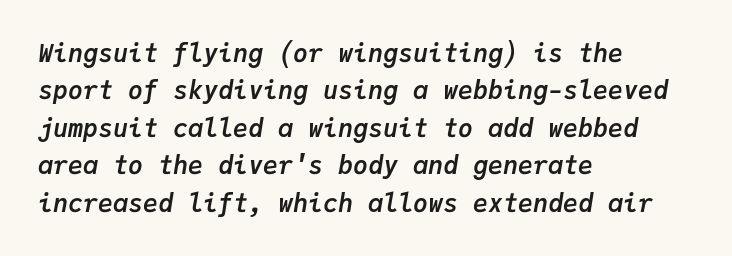
The image shows 25 px bold type, italic (leaning right); set left-aligned, normal line spacing (1.5x), normal letter spacing, not underlined.
